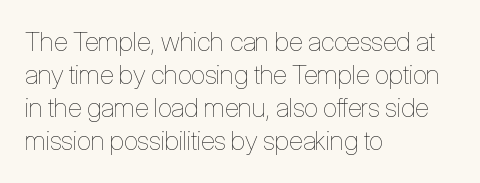
The image shows 26 px text type, upright; set left-aligned, normal line spacing (1.27x), normal letter spacing, not underlined.
